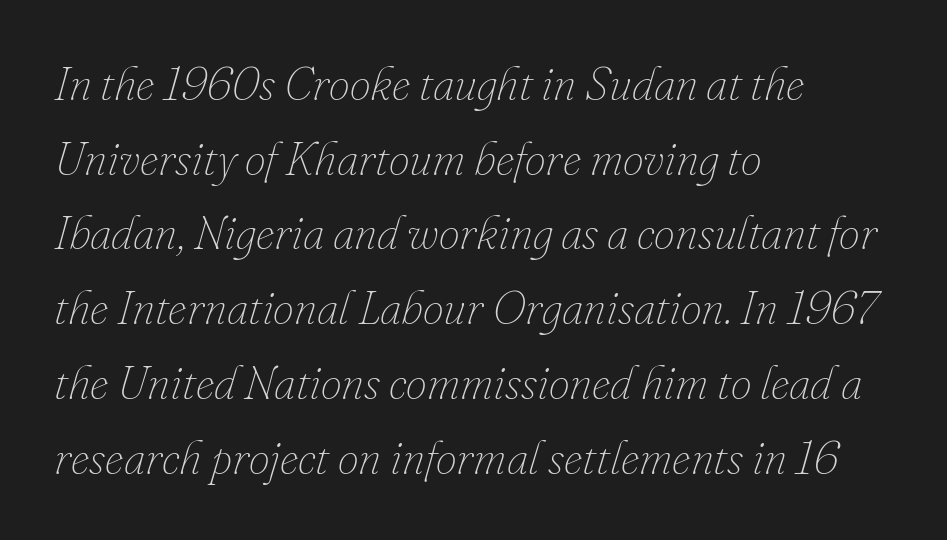
Q: Is the text bold? A: No.
Q: Is the text italic (slanted)? A: Yes, it leans right by about 16 degrees.
Q: Is the text underlined? A: No.
Q: How is the paragraph aligned? A: Left-aligned.
Q: Is the spacing between letters normal or unusually wide? A: Normal.
Q: Is the spacing between lines tight, normal or loose? A: Normal.
Q: Width (condensed, normal, or wide)? A: Normal.
Q: Stroke contrast? A: Low.
Q: x-height? A: Small.
Q: Monospaced? A: No.
